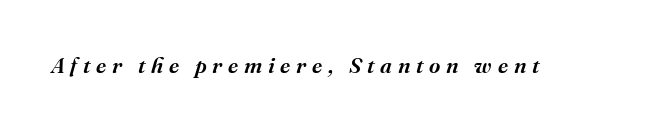
Q: Is the text bold? A: Semi-bold.
Q: Is the text italic (slanted)? A: Yes, it leans right by about 16 degrees.
Q: Is the text underlined? A: No.
Q: Is the spacing between letters normal or unusually wide? A: Unusually wide.
